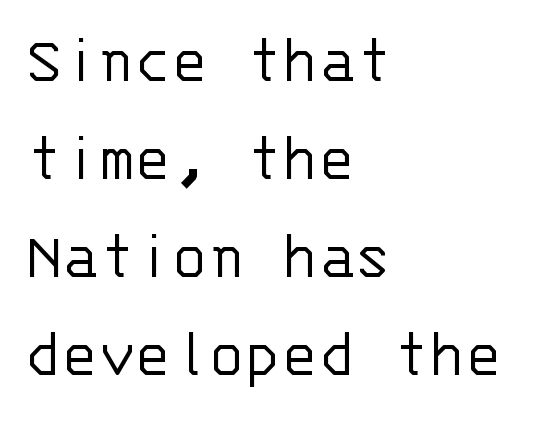
The image shows 68 px light sans-serif type, upright, monospaced; set left-aligned, normal line spacing (1.44x), normal letter spacing, not underlined; low stroke contrast and a large x-height.
